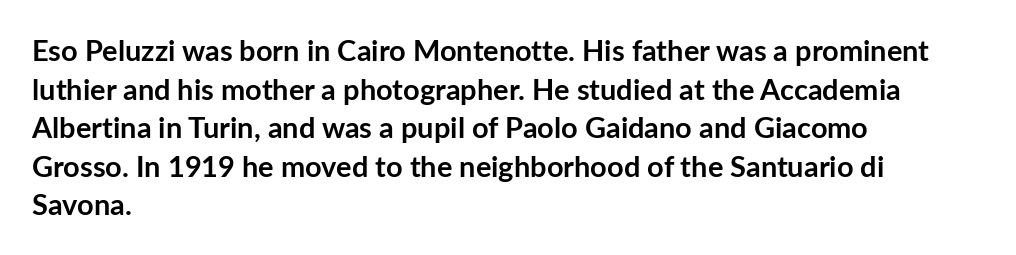
{"serif": "no", "italic": "no", "bold": "yes", "weight": "semibold", "width": "normal", "stroke_contrast": "low", "x_height": "medium", "monospaced": "no", "underline": "no", "align": "left", "line_spacing": "normal", "line_spacing_ratio": 1.33, "letter_spacing": "normal", "letter_spacing_em": 0.0, "glyph_px": 29}
